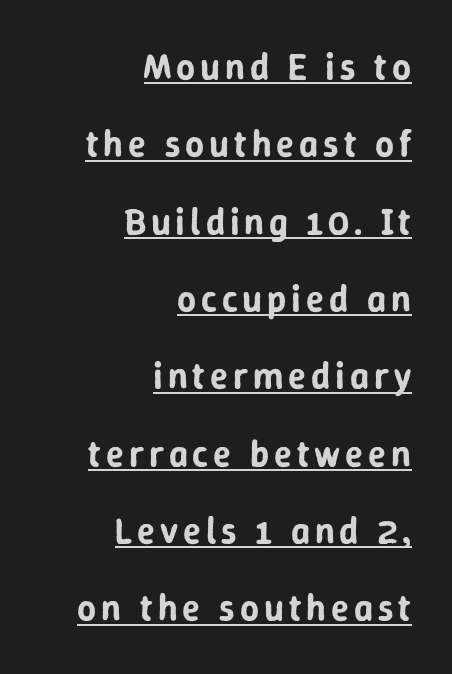
Q: Is the text italic (slanted)? A: No, it is upright.
Q: Is the typeface a serif or a sans-serif typeface? A: Sans-serif.
Q: Is the text underlined? A: Yes.
Q: How is the paragraph aligned? A: Right-aligned.
Q: Is the spacing between lines tight, normal or loose? A: Loose.
Q: Width (condensed, normal, or wide)? A: Normal.
Q: Stroke contrast? A: Low.
Q: x-height? A: Medium.
Q: Monospaced? A: No.
